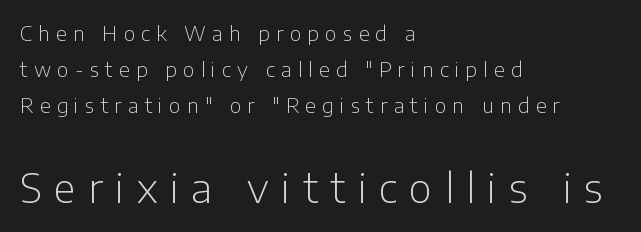
Q: Is the text bold? A: No.
Q: Is the text italic (slanted)? A: No, it is upright.
Q: Is the typeface a serif or a sans-serif typeface? A: Sans-serif.
Q: Is the text underlined? A: No.
Q: How is the paragraph aligned? A: Left-aligned.
Q: Is the spacing between letters normal or unusually wide? A: Unusually wide.
Q: Which block of text is set in a larger size, the first (top) or the second (bottom)? A: The second (bottom) one.
Q: Width (condensed, normal, or wide)? A: Normal.
Q: Stroke contrast? A: Low.
Q: x-height? A: Medium.
Q: Monospaced? A: No.
